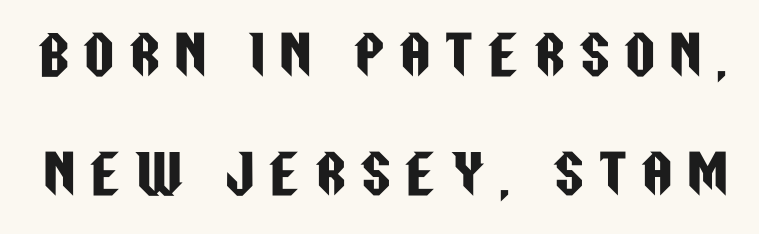
Descenders hang freely into open space. Letter spacing: wide. This sample has the flowing, uneven cadence of proportional lettering. Rendered with straight, roman letterforms.
